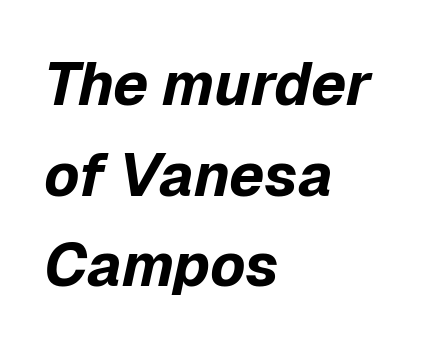
The image shows 60 px bold type, italic (leaning right); set left-aligned, normal line spacing (1.51x), normal letter spacing, not underlined; low stroke contrast and a medium x-height.
